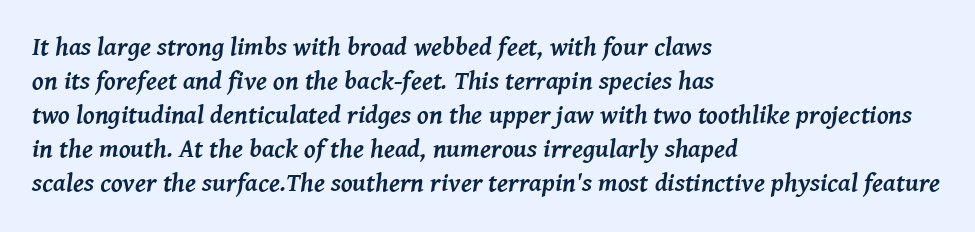
The image shows 26 px bold type, italic (leaning right); set left-aligned, normal line spacing (1.31x), normal letter spacing, not underlined.
